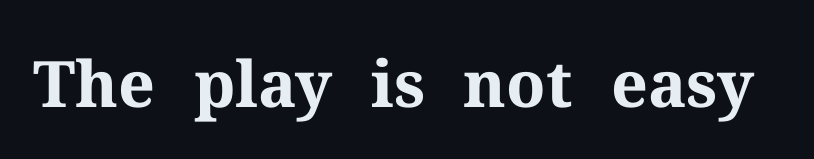
Q: Is the text bold? A: Yes.
Q: Is the text italic (slanted)? A: No, it is upright.
Q: Is the typeface a serif or a sans-serif typeface? A: Serif.
Q: Is the text underlined? A: No.
Q: Is the spacing between letters normal or unusually wide? A: Normal.
Q: Width (condensed, normal, or wide)? A: Normal.
Q: Stroke contrast? A: Medium.
Q: x-height? A: Medium.
Q: Monospaced? A: No.
